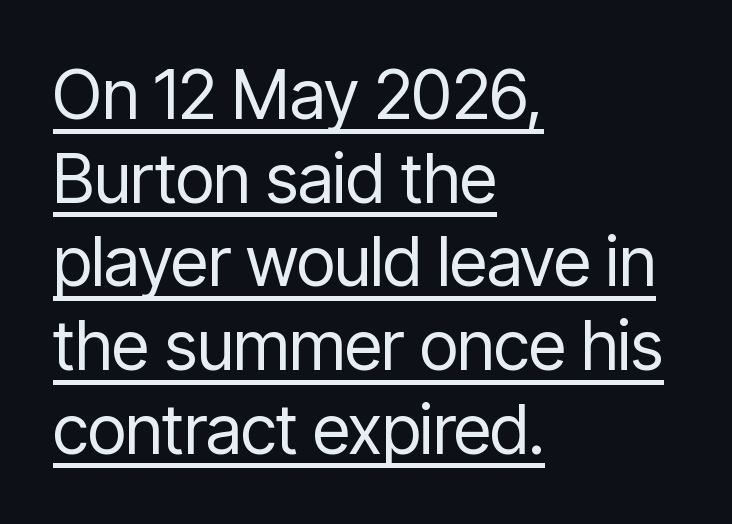
{"serif": "no", "italic": "no", "bold": "no", "weight": "regular", "width": "condensed", "stroke_contrast": "low", "x_height": "medium", "monospaced": "no", "underline": "yes", "align": "left", "line_spacing_ratio": 1.23, "letter_spacing": "normal", "letter_spacing_em": 0.0, "glyph_px": 68}
